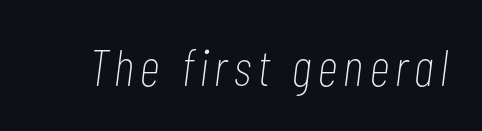
{"italic": "yes", "lean": "right", "slant_degrees": 7, "bold": "no", "weight": "thin", "width": "condensed", "stroke_contrast": "low", "x_height": "medium", "monospaced": "no", "underline": "no", "glyph_px": 52}
